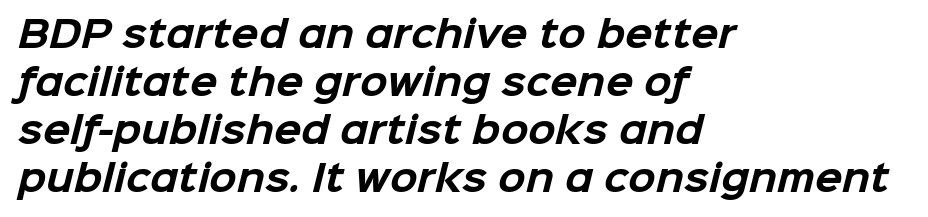
The image shows 36 px bold sans-serif type; set left-aligned, normal line spacing (1.33x), normal letter spacing, not underlined; low stroke contrast and a medium x-height.
